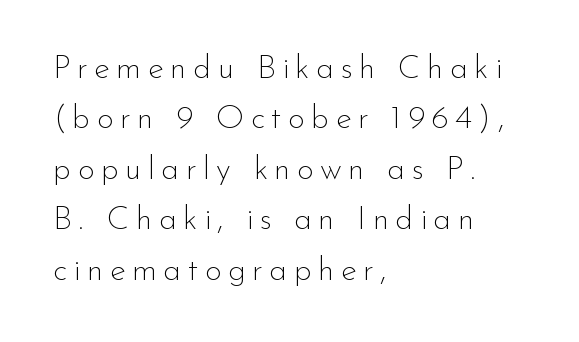
Look at the bottom of the vertical strokes: they stop flat, with no serifs. The space between consecutive lines is moderate. Proportional: the letters do not fall into vertical columns. Stems here are at most as thick as an everyday book face. Which margin do the lines hug? The left one — the right edge is uneven. The lettering holds an erect, upright posture throughout.
